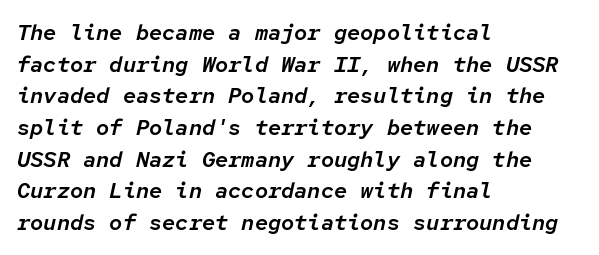
Bare-footed words on every line. The letterforms sit shoulder to shoulder at normal distance. You can tell it's italic because the verticals aren't actually vertical. These lines sit exactly where default settings would place them.
